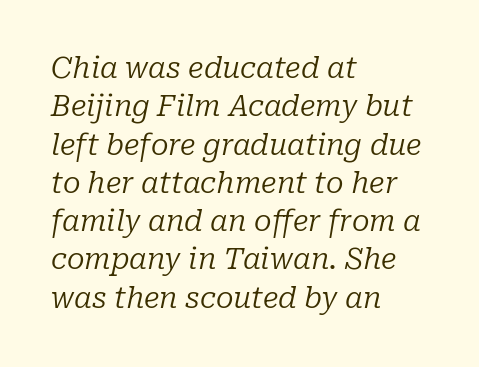
{"serif": "yes", "italic": "yes", "lean": "right", "slant_degrees": 10, "bold": "no", "weight": "regular", "width": "normal", "stroke_contrast": "low", "x_height": "medium", "monospaced": "no", "underline": "no", "align": "left", "line_spacing": "normal", "line_spacing_ratio": 1.32, "letter_spacing": "normal", "letter_spacing_em": 0.0, "glyph_px": 29}
